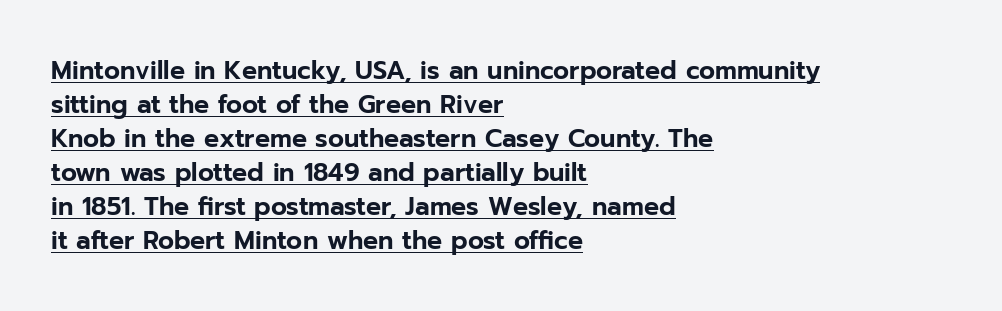
{"italic": "no", "underline": "yes", "align": "left", "line_spacing": "normal", "line_spacing_ratio": 1.36, "letter_spacing": "normal", "letter_spacing_em": 0.0, "glyph_px": 25}
